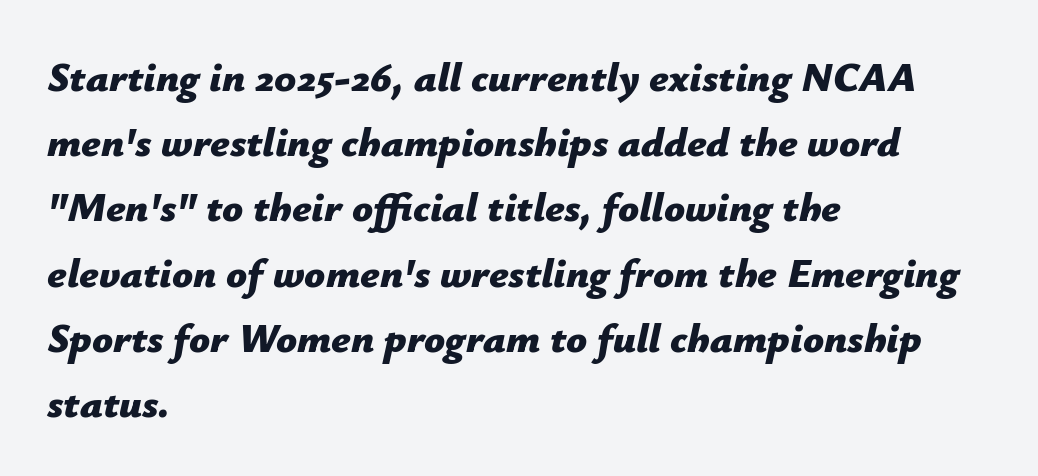
{"italic": "yes", "lean": "right", "slant_degrees": 12, "bold": "yes", "weight": "bold", "width": "normal", "stroke_contrast": "low", "x_height": "medium", "monospaced": "no", "underline": "no", "align": "left", "line_spacing": "normal", "line_spacing_ratio": 1.59, "letter_spacing": "normal", "letter_spacing_em": 0.0, "glyph_px": 41}
